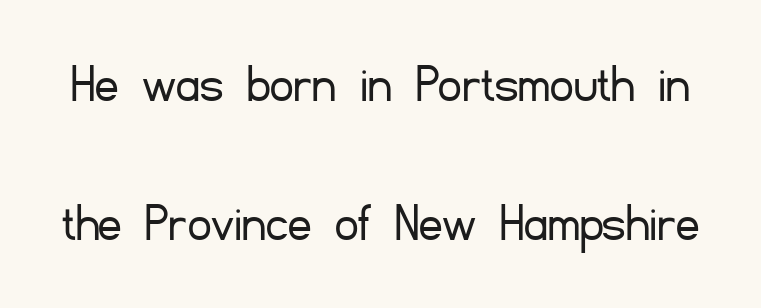
{"serif": "no", "italic": "no", "bold": "no", "weight": "light", "width": "normal", "stroke_contrast": "low", "x_height": "small", "monospaced": "no", "underline": "no", "line_spacing": "loose", "line_spacing_ratio": 2.43, "letter_spacing": "normal", "letter_spacing_em": 0.0, "glyph_px": 57}
